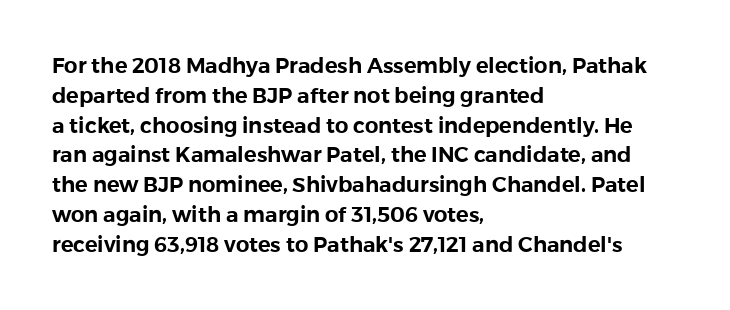
Which margin do the lines hug? The left one — the right edge is uneven. The letters stand upright; this is a roman face. Any mark beneath the type? The region is blank. The space between consecutive lines is moderate. No extra tracking has been applied to these lines.
